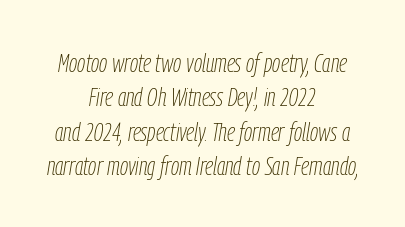
Compared with typical body copy, the letter spacing here is the same. In terms of posture, this sample is oblique. The face looks like a standard text weight, possibly lighter. A student would call this center alignment; a typographer would say set centered. Leading matches the norm, producing a regular column.
